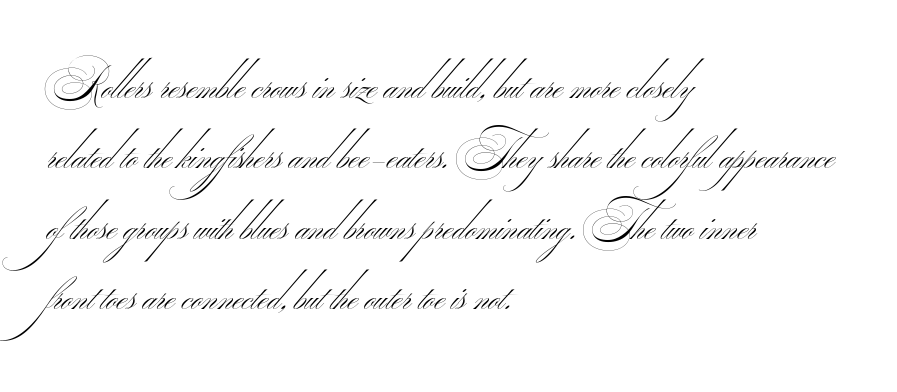
The lines sit at an ordinary, default distance from one another. Spacing verdict: proportional, widths tailored to each character. Students, note that the glyphs here touch the page at normal intervals. Descender tails drop into unmarked territory. Alignment: flush left.
